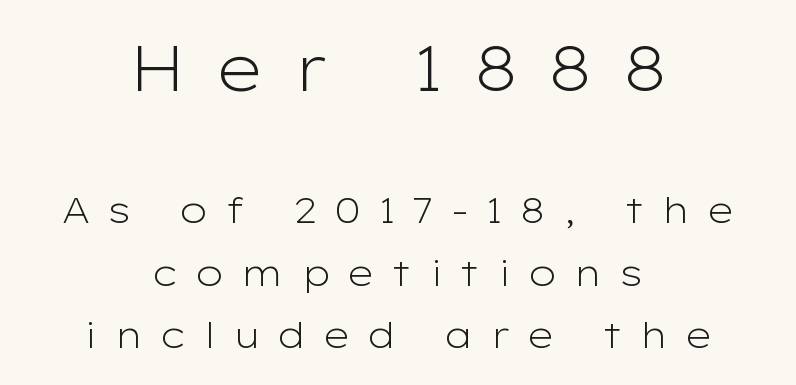
The image shows 63 px light, wide sans-serif type, upright; set centered, line spacing 1.73x, unusually wide letter spacing (+0.45 em), not underlined; the first (top) block is 1.75x larger; low stroke contrast and a medium x-height.
